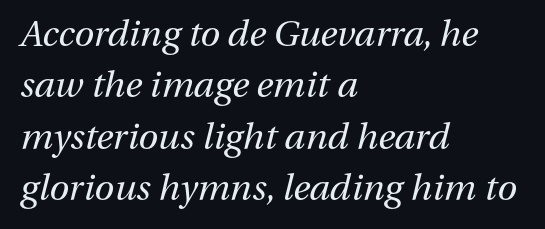
The image shows 36 px regular-weight type, italic (leaning right); set left-aligned, normal line spacing (1.43x), normal letter spacing, not underlined; medium stroke contrast and a medium x-height.
